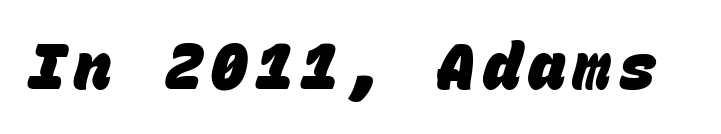
The image shows 63 px heavy sans-serif type, monospaced; set not underlined; low stroke contrast and a large x-height.
